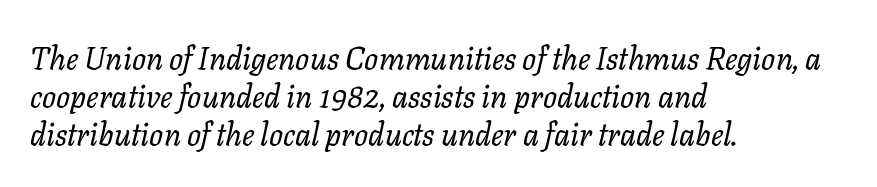
These glyphs show unthickened strokes, regular width or finer. The tracking reads as untouched default to a designer's eye. Note the varied advance widths — an 'i' is clearly narrower than an 'm'. Designer's note — italics engaged. The rendering anchors every line to the left-hand side. Each row of text sits above clean, open space.
